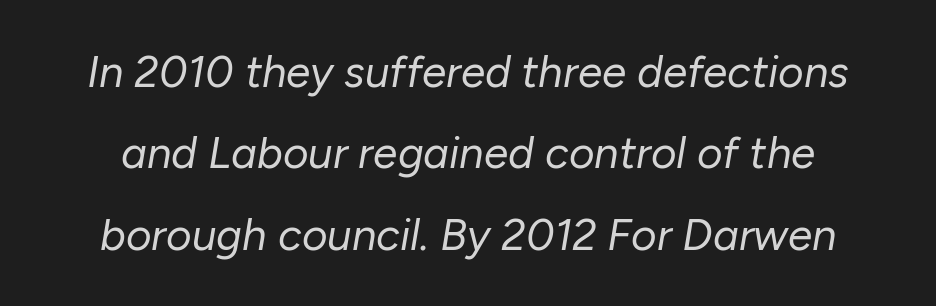
The image shows 44 px regular-weight type, italic (leaning right); set line spacing 1.85x, normal letter spacing, not underlined; low stroke contrast and a medium x-height.
